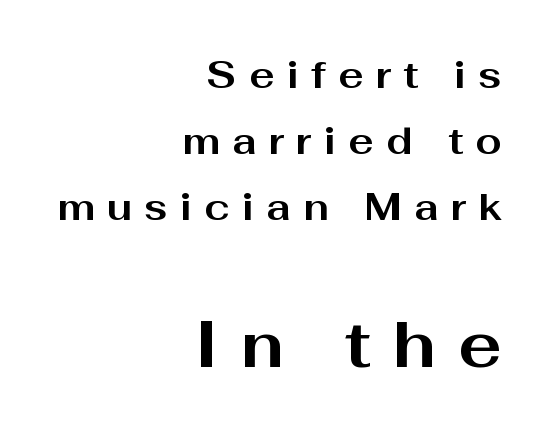
{"serif": "no", "italic": "no", "bold": "yes", "weight": "bold", "width": "wide", "stroke_contrast": "medium", "x_height": "medium", "monospaced": "no", "underline": "no", "align": "right", "line_spacing_ratio": 1.74, "letter_spacing": "wide", "letter_spacing_em": 0.32, "larger_block": "second", "size_ratio": 1.74, "glyph_px": 66}
